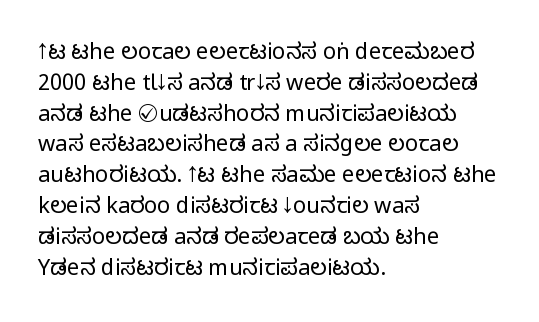
Summary of vertical rhythm: regular, with standard interline spacing. Short note: letters normally spaced. The font's upright variant was chosen for this text. Casual observation: everything's shoved over to the left.
